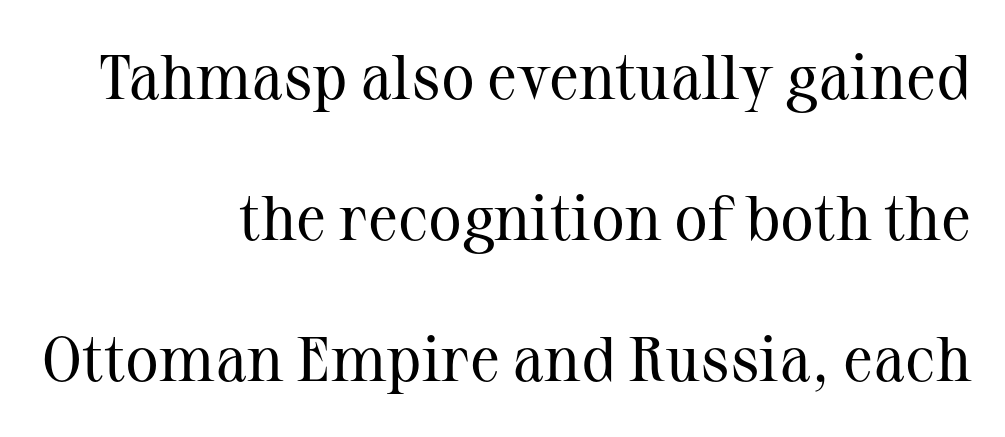
Q: Is the text bold? A: No.
Q: Is the text italic (slanted)? A: No, it is upright.
Q: Is the typeface a serif or a sans-serif typeface? A: Serif.
Q: Is the text underlined? A: No.
Q: How is the paragraph aligned? A: Right-aligned.
Q: Is the spacing between letters normal or unusually wide? A: Normal.
Q: Is the spacing between lines tight, normal or loose? A: Loose.
Q: Width (condensed, normal, or wide)? A: Normal.
Q: Stroke contrast? A: Medium.
Q: x-height? A: Medium.
Q: Monospaced? A: No.
